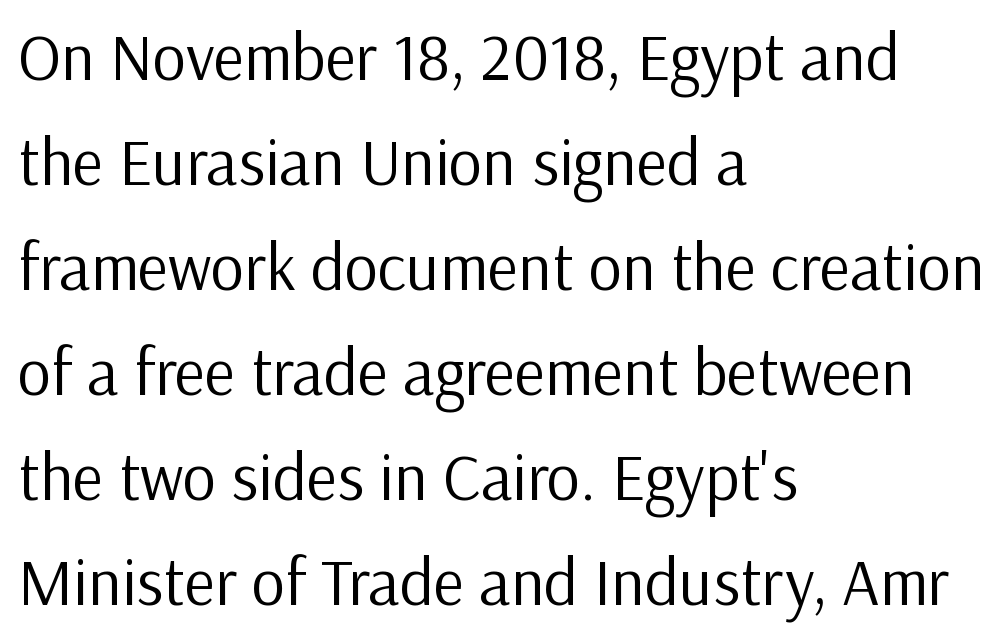
The gaps between neighbouring characters are ordinary and unremarkable. The strokes carry an ordinary text weight at most. Do the characters align in a grid? No, the font is proportional. Look at the bottom of the vertical strokes: they stop flat, with no serifs. Is there any slant? The stems are plumb.
